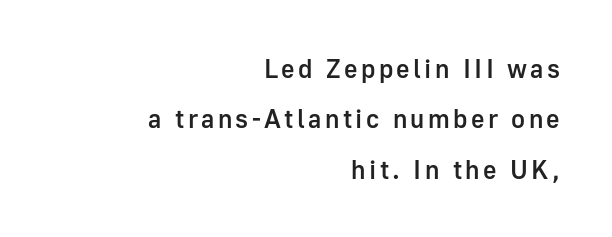
{"italic": "no", "bold": "semi", "underline": "no", "align": "right", "line_spacing": "loose", "line_spacing_ratio": 1.94, "glyph_px": 26}
